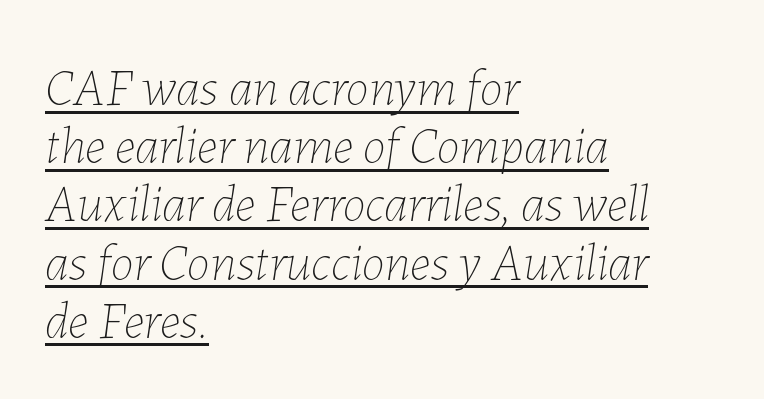
{"italic": "yes", "lean": "right", "slant_degrees": 7, "bold": "no", "weight": "thin", "width": "normal", "stroke_contrast": "low", "x_height": "medium", "monospaced": "no", "underline": "yes", "align": "left", "line_spacing": "tight", "line_spacing_ratio": 1.12, "letter_spacing": "normal", "letter_spacing_em": 0.0, "glyph_px": 52}
